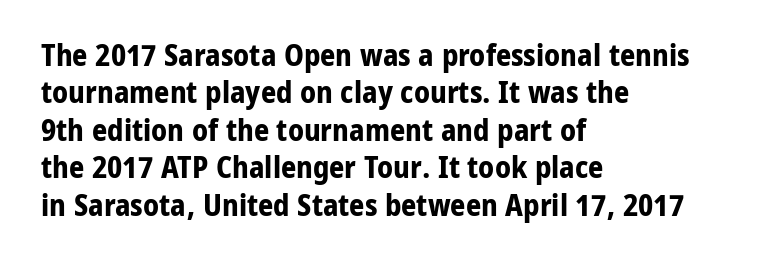
No extra tracking has been applied to these lines. Quick note: not italic, upright. Students, this is bold: see how much ink each stroke carries. Glance below the letters and you will spot only blank space. The passage shown is typed in a proportional face where columns would drift.
